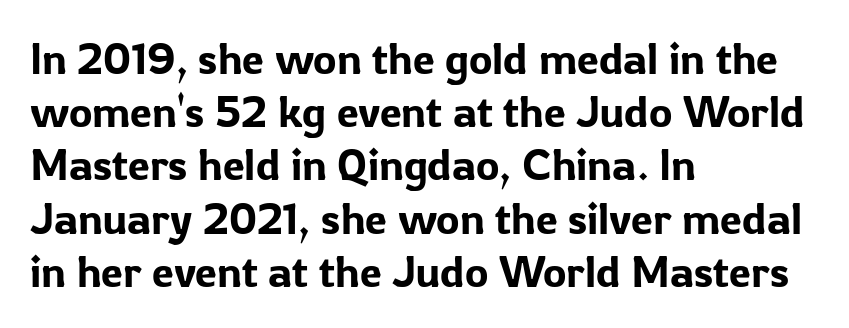
{"serif": "no", "italic": "no", "width": "normal", "stroke_contrast": "low", "x_height": "medium", "monospaced": "no", "underline": "no", "align": "left", "line_spacing_ratio": 1.21, "letter_spacing": "normal", "letter_spacing_em": 0.0, "glyph_px": 44}
